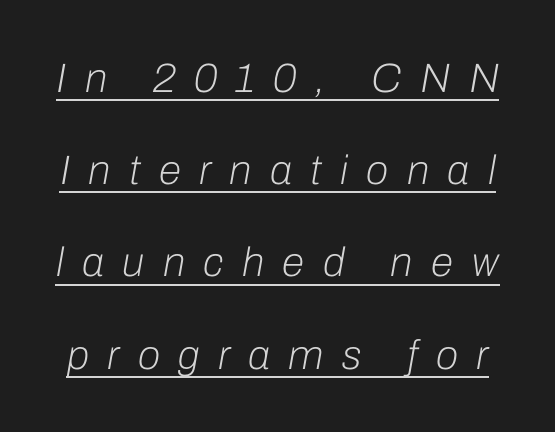
Does a line run under the words? Yes, clearly. Italic? Definitely — the glyphs are oblique. You could only call the tracking loose — the letters float apart. The passage shown is not bold in any degree. Looks like regular typesetting: each glyph gets only the width it needs.
